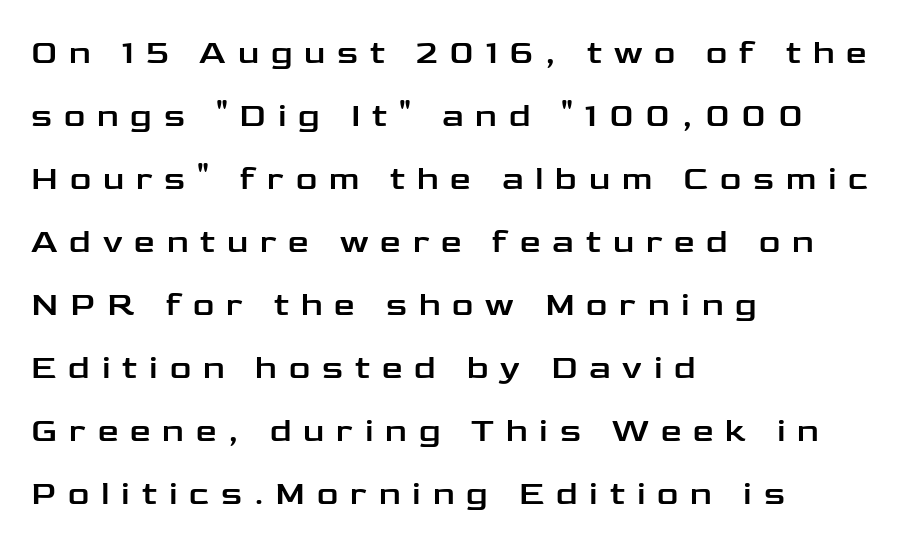
Q: Is the text italic (slanted)? A: No, it is upright.
Q: Is the typeface a serif or a sans-serif typeface? A: Sans-serif.
Q: Is the text underlined? A: No.
Q: How is the paragraph aligned? A: Left-aligned.
Q: Is the spacing between letters normal or unusually wide? A: Unusually wide.
Q: Is the spacing between lines tight, normal or loose? A: Loose.
Q: Width (condensed, normal, or wide)? A: Wide.
Q: Stroke contrast? A: Low.
Q: x-height? A: Medium.
Q: Monospaced? A: No.
